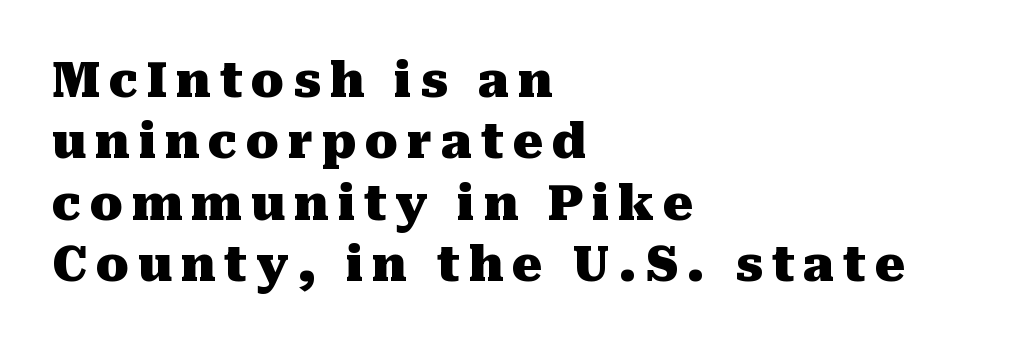
Q: Is the text bold? A: Yes.
Q: Is the text italic (slanted)? A: No, it is upright.
Q: Is the typeface a serif or a sans-serif typeface? A: Serif.
Q: Is the text underlined? A: No.
Q: How is the paragraph aligned? A: Left-aligned.
Q: Is the spacing between lines tight, normal or loose? A: Normal.
Q: Width (condensed, normal, or wide)? A: Normal.
Q: Stroke contrast? A: Medium.
Q: x-height? A: Medium.
Q: Monospaced? A: No.
